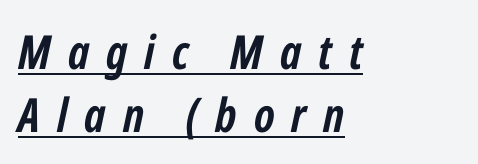
The image shows 47 px semibold, condensed type, italic (leaning right); set left-aligned, normal line spacing (1.34x), unusually wide letter spacing (+0.36 em), underlined; low stroke contrast and a medium x-height.
